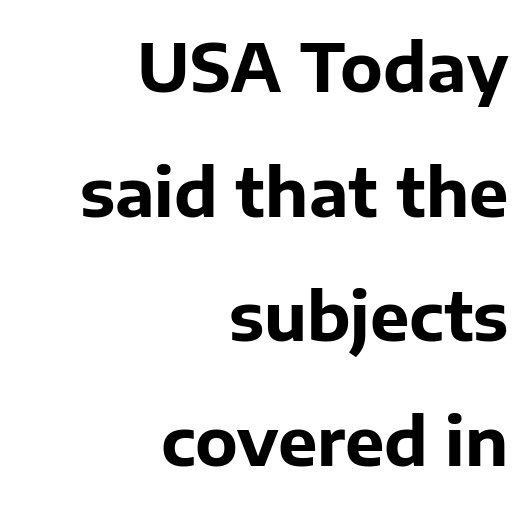
{"serif": "no", "italic": "no", "bold": "yes", "weight": "bold", "width": "normal", "stroke_contrast": "low", "x_height": "medium", "monospaced": "no", "underline": "no", "align": "right", "line_spacing_ratio": 1.89, "letter_spacing": "normal", "letter_spacing_em": 0.0, "glyph_px": 66}
